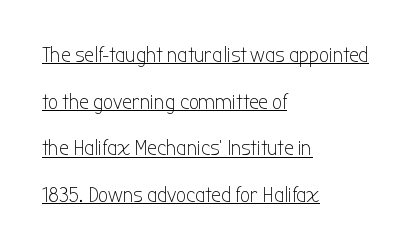
Q: Is the text bold? A: No.
Q: Is the text italic (slanted)? A: No, it is upright.
Q: Is the text underlined? A: Yes.
Q: How is the paragraph aligned? A: Left-aligned.
Q: Is the spacing between letters normal or unusually wide? A: Normal.
Q: Is the spacing between lines tight, normal or loose? A: Loose.
